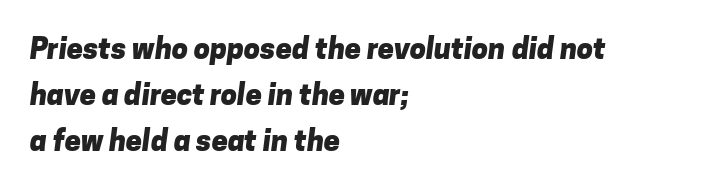
The image shows 29 px heavy sans-serif type; set left-aligned, normal line spacing (1.58x), normal letter spacing, not underlined; low stroke contrast and a medium x-height.
